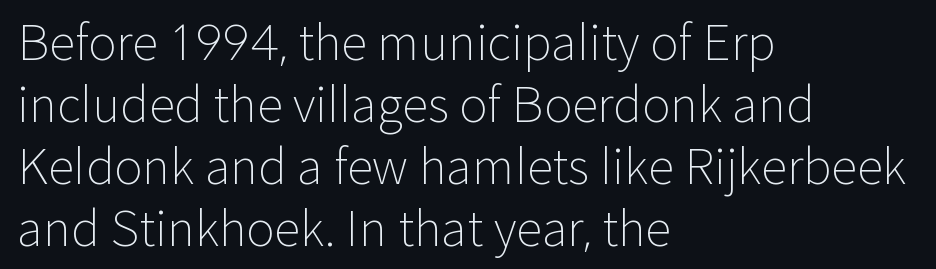
The image shows 48 px light sans-serif type, upright; set left-aligned, normal line spacing (1.29x), normal letter spacing, not underlined; low stroke contrast and a medium x-height.
